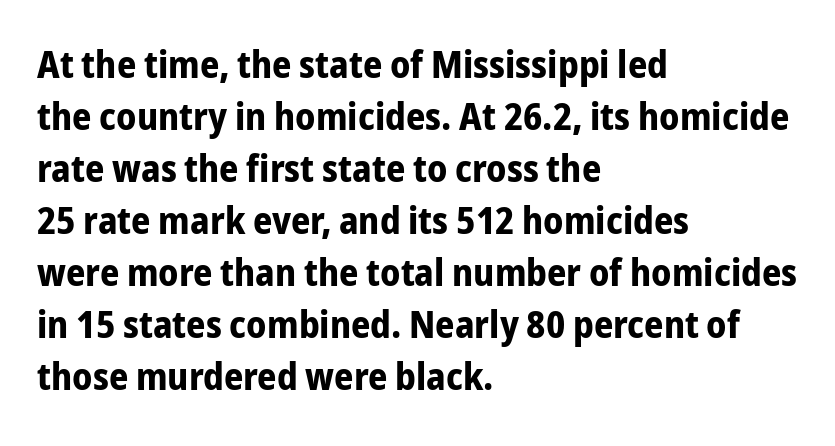
Serifs: no, the terminals of the letterforms are clean. Does the copy run flush right? No — it runs flush left. Rendered with straight, roman letterforms. Proportional: the letters do not fall into vertical columns.
